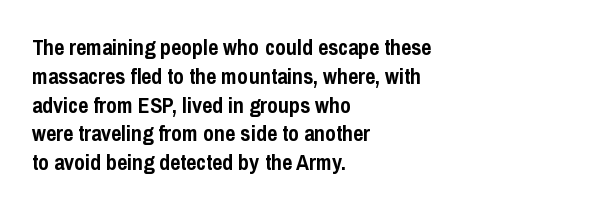
{"italic": "no", "bold": "yes", "underline": "no", "align": "left", "line_spacing": "normal", "line_spacing_ratio": 1.31, "letter_spacing": "normal", "letter_spacing_em": 0.0, "glyph_px": 22}
